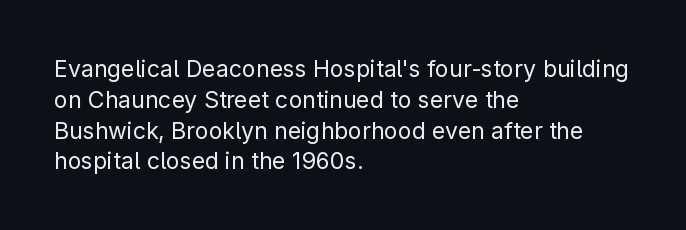
The image shows 23 px text type, upright; set left-aligned, normal line spacing (1.34x), normal letter spacing, not underlined.
